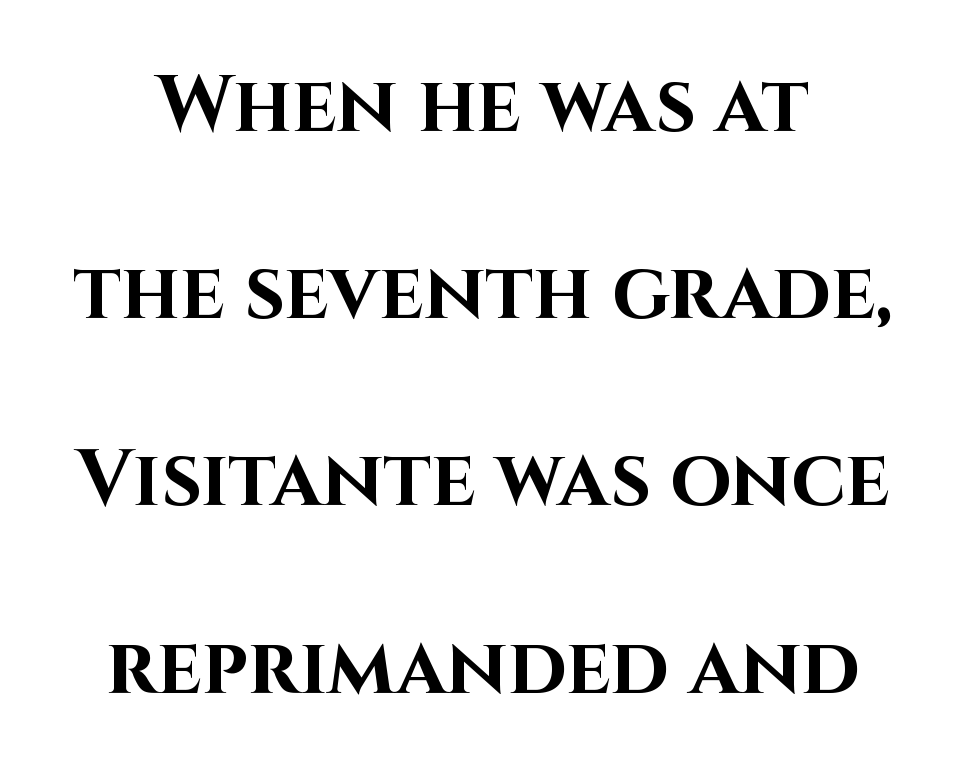
The image shows 79 px bold sans-serif type, upright; set loose line spacing (2.37x), normal letter spacing, not underlined; high stroke contrast and a large x-height.
